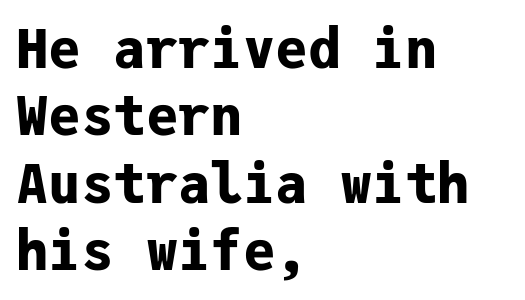
Q: Is the text bold? A: Yes.
Q: Is the text italic (slanted)? A: No, it is upright.
Q: Is the typeface a serif or a sans-serif typeface? A: Sans-serif.
Q: Is the text underlined? A: No.
Q: How is the paragraph aligned? A: Left-aligned.
Q: Is the spacing between letters normal or unusually wide? A: Normal.
Q: Is the spacing between lines tight, normal or loose? A: Normal.
Q: Width (condensed, normal, or wide)? A: Normal.
Q: Stroke contrast? A: Low.
Q: x-height? A: Medium.
Q: Monospaced? A: Yes.
